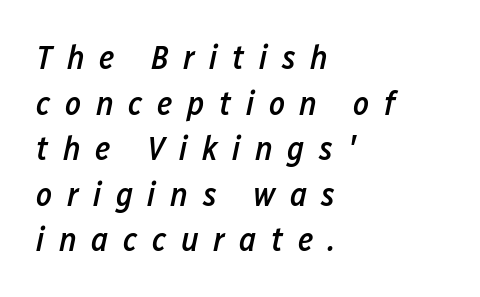
Q: Is the text bold? A: Semi-bold.
Q: Is the text italic (slanted)? A: Yes, it leans right by about 12 degrees.
Q: Is the text underlined? A: No.
Q: How is the paragraph aligned? A: Left-aligned.
Q: Is the spacing between letters normal or unusually wide? A: Unusually wide.
Q: Is the spacing between lines tight, normal or loose? A: Normal.
Q: Width (condensed, normal, or wide)? A: Condensed.
Q: Stroke contrast? A: Low.
Q: x-height? A: Medium.
Q: Monospaced? A: No.
